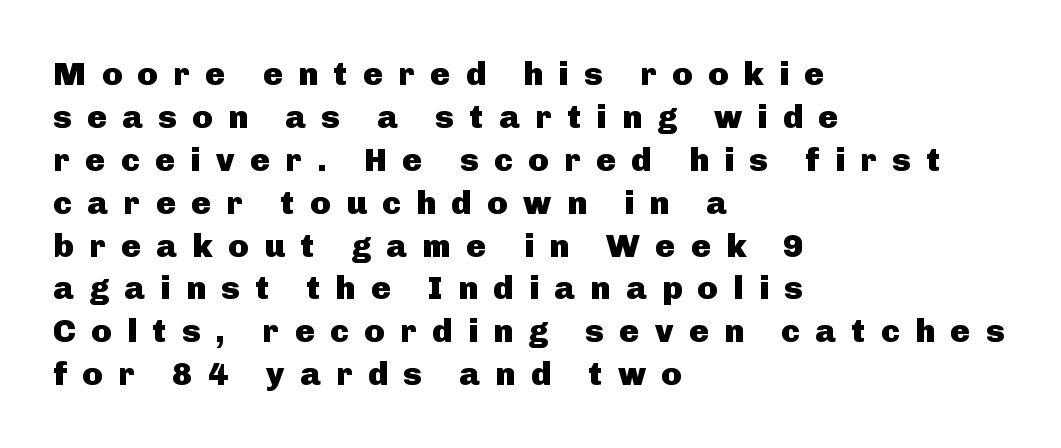
{"serif": "no", "italic": "no", "bold": "yes", "weight": "heavy", "width": "normal", "stroke_contrast": "low", "x_height": "medium", "monospaced": "no", "underline": "no", "align": "left", "line_spacing": "normal", "line_spacing_ratio": 1.3, "letter_spacing": "wide", "letter_spacing_em": 0.47, "glyph_px": 33}
